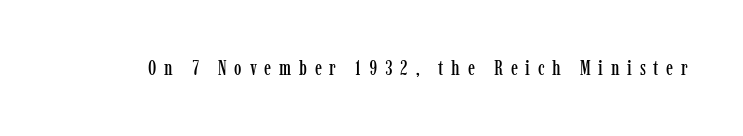
{"italic": "no", "underline": "no", "letter_spacing": "wide", "letter_spacing_em": 0.37, "glyph_px": 21}
